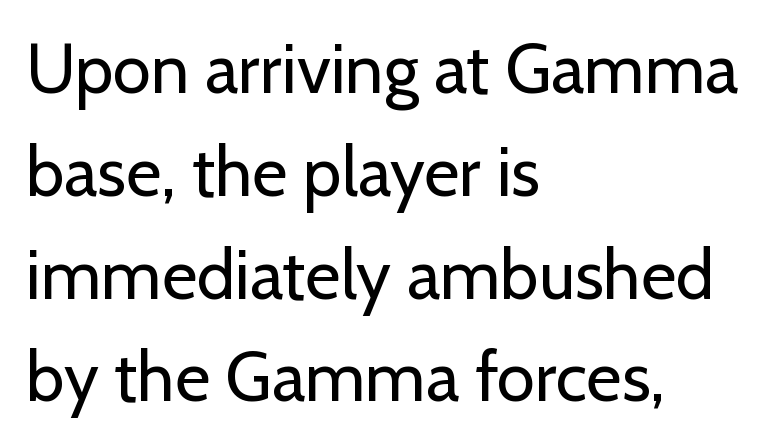
{"serif": "no", "italic": "no", "bold": "no", "weight": "regular", "width": "normal", "stroke_contrast": "low", "x_height": "medium", "monospaced": "no", "underline": "no", "align": "left", "line_spacing": "normal", "line_spacing_ratio": 1.49, "letter_spacing": "normal", "letter_spacing_em": 0.0, "glyph_px": 69}
